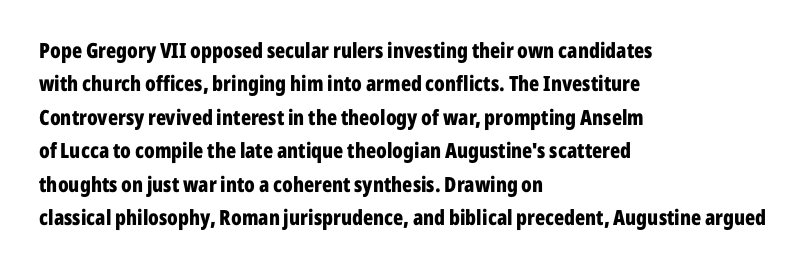
The lines sit at an ordinary, default distance from one another. Bare-footed words on every line. The rendering uses a bold face; every stroke is thick and dark. Posture: upright roman.
